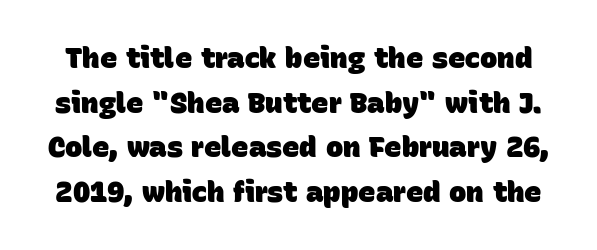
You could not count columns in this text — the font is proportionally spaced. The type is set solid horizontally, with unmodified tracking. Students, this is bold: see how much ink each stroke carries. A bare baseline throughout the passage. Regarding leading, the lines here are spaced in the standard way.
